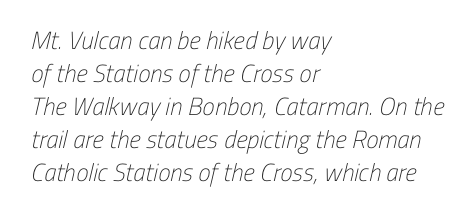
{"bold": "no", "underline": "no", "align": "left", "line_spacing": "normal", "line_spacing_ratio": 1.32, "letter_spacing": "normal", "letter_spacing_em": 0.0, "glyph_px": 25}
